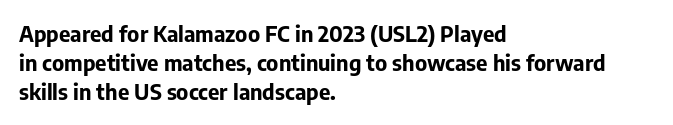
I'd describe the lettering as bold — thick and assertive. Line starts are locked; line ends wander. Nope, not italic — everything's standing straight. Only glyphs here, with clear space below each row.
